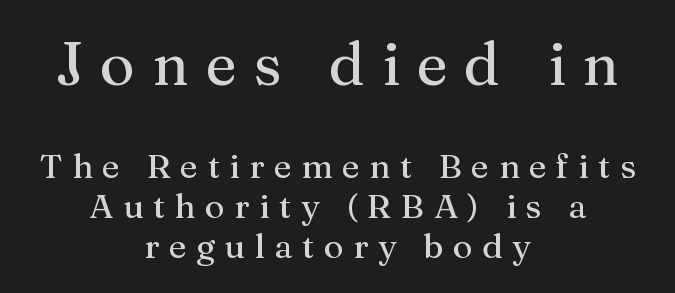
{"serif": "yes", "italic": "no", "width": "normal", "stroke_contrast": "medium", "x_height": "medium", "monospaced": "no", "underline": "no", "align": "center", "line_spacing_ratio": 1.17, "letter_spacing": "wide", "letter_spacing_em": 0.28, "larger_block": "first", "size_ratio": 1.76, "glyph_px": 60}
